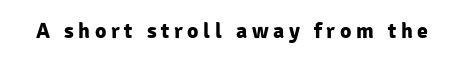
Q: Is the text bold? A: Yes.
Q: Is the text italic (slanted)? A: No, it is upright.
Q: Is the text underlined? A: No.
Q: Is the spacing between letters normal or unusually wide? A: Unusually wide.
